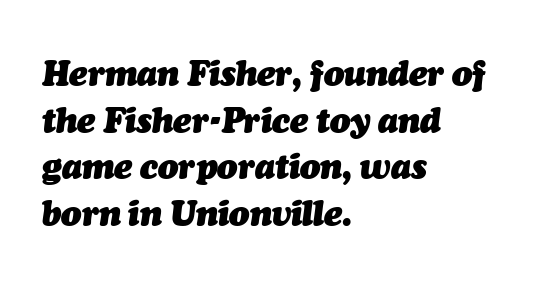
{"italic": "yes", "lean": "right", "slant_degrees": 7, "bold": "yes", "weight": "heavy", "width": "normal", "stroke_contrast": "medium", "x_height": "medium", "monospaced": "no", "underline": "no", "align": "left", "line_spacing": "normal", "line_spacing_ratio": 1.37, "letter_spacing": "normal", "letter_spacing_em": 0.0, "glyph_px": 34}
